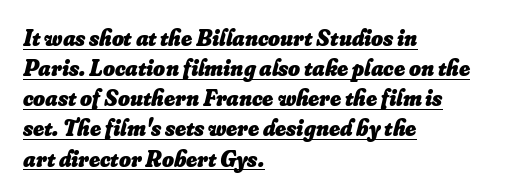
{"italic": "yes", "lean": "right", "slant_degrees": 16, "bold": "yes", "underline": "yes", "align": "left", "line_spacing": "normal", "line_spacing_ratio": 1.31, "letter_spacing": "normal", "letter_spacing_em": 0.0, "glyph_px": 23}
